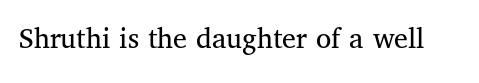
Q: Is the text bold? A: No.
Q: Is the text italic (slanted)? A: No, it is upright.
Q: Is the typeface a serif or a sans-serif typeface? A: Serif.
Q: Is the text underlined? A: No.
Q: Is the spacing between letters normal or unusually wide? A: Normal.
Q: Width (condensed, normal, or wide)? A: Normal.
Q: Stroke contrast? A: Medium.
Q: x-height? A: Medium.
Q: Monospaced? A: No.
